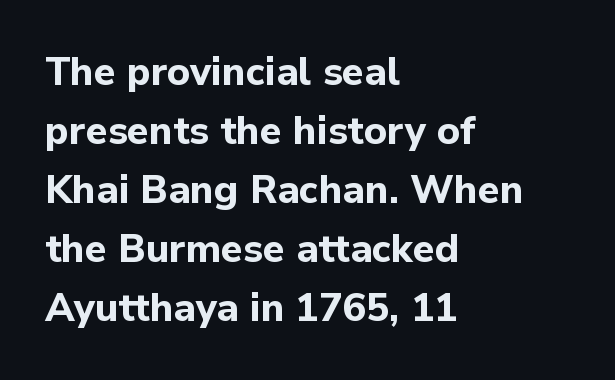
The image shows 39 px bold sans-serif type, upright; set left-aligned, normal line spacing (1.51x), normal letter spacing, not underlined; low stroke contrast and a medium x-height.
